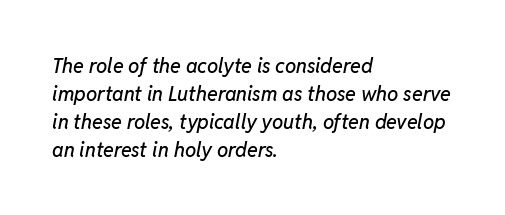
{"italic": "yes", "lean": "right", "slant_degrees": 11, "underline": "no", "align": "left", "line_spacing": "normal", "line_spacing_ratio": 1.4, "letter_spacing": "normal", "letter_spacing_em": 0.0, "glyph_px": 20}
